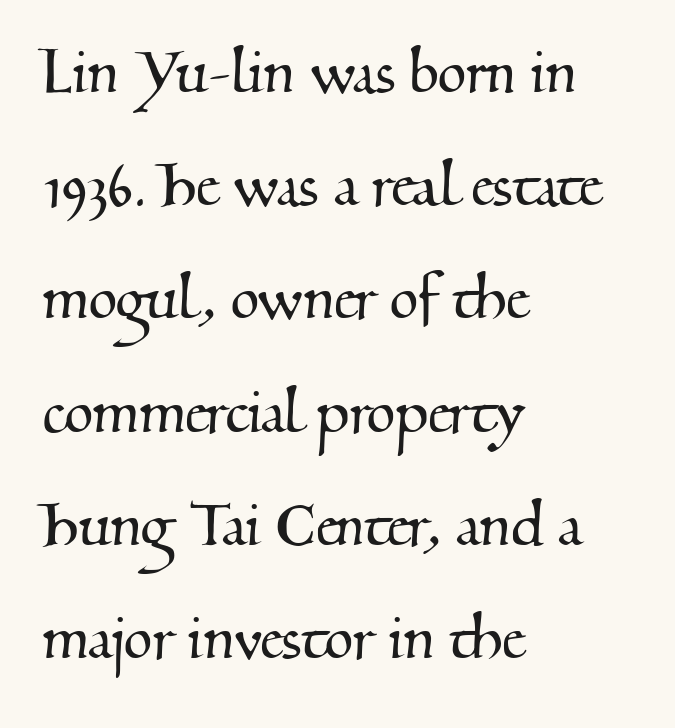
{"serif": "yes", "width": "normal", "stroke_contrast": "medium", "x_height": "small", "monospaced": "no", "underline": "no", "align": "left", "line_spacing": "normal", "line_spacing_ratio": 1.53, "letter_spacing": "normal", "letter_spacing_em": 0.0, "glyph_px": 74}
